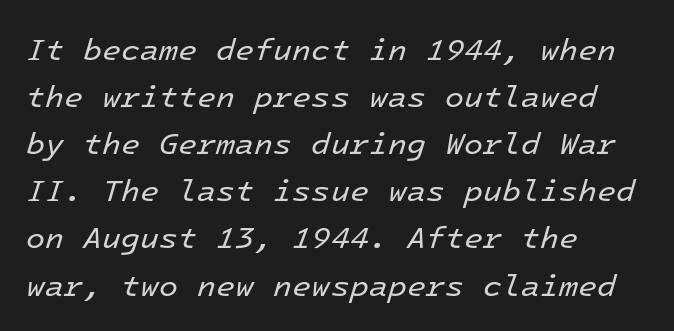
The image shows 31 px regular-weight type, italic (leaning right), monospaced; set left-aligned, normal line spacing (1.52x), normal letter spacing, not underlined; low stroke contrast and a medium x-height.
